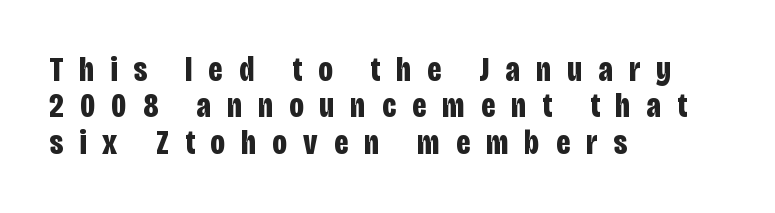
Q: Is the text bold? A: Yes.
Q: Is the text italic (slanted)? A: No, it is upright.
Q: Is the typeface a serif or a sans-serif typeface? A: Sans-serif.
Q: Is the text underlined? A: No.
Q: How is the paragraph aligned? A: Left-aligned.
Q: Is the spacing between letters normal or unusually wide? A: Unusually wide.
Q: Is the spacing between lines tight, normal or loose? A: Tight.
Q: Width (condensed, normal, or wide)? A: Condensed.
Q: Stroke contrast? A: Low.
Q: x-height? A: Large.
Q: Monospaced? A: No.
